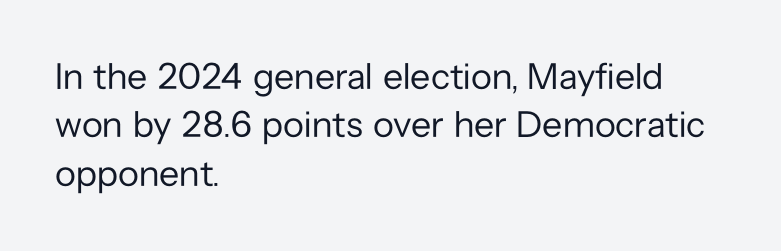
{"serif": "no", "italic": "no", "bold": "no", "weight": "regular", "width": "normal", "stroke_contrast": "low", "x_height": "medium", "monospaced": "no", "underline": "no", "align": "left", "line_spacing": "normal", "line_spacing_ratio": 1.31, "letter_spacing": "normal", "letter_spacing_em": 0.0, "glyph_px": 37}
